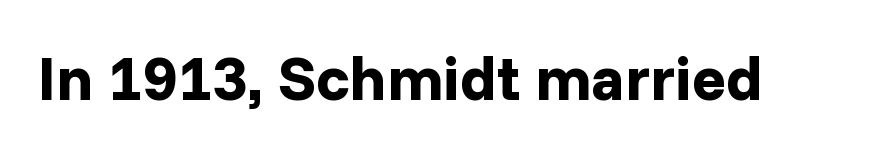
The image shows 63 px bold sans-serif type, upright; set normal letter spacing, not underlined; low stroke contrast and a medium x-height.
